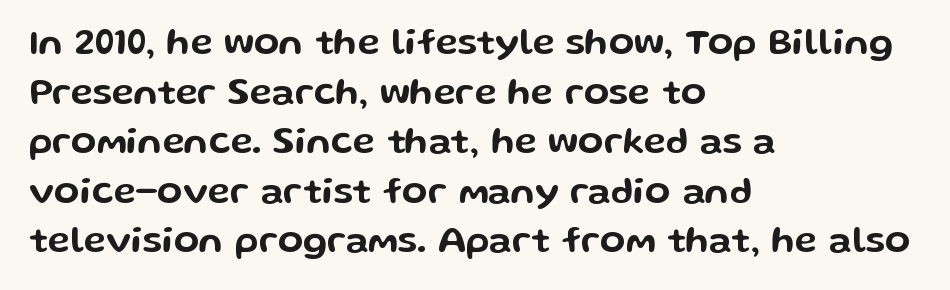
Each new line begins a customary step beneath the previous one. Is the block centered? No — it sits flush against the left margin. Spacing verdict: proportional, widths tailored to each character. The lettering holds an erect, upright posture throughout. The letters sit at their default tracking, neither squeezed nor spread.
